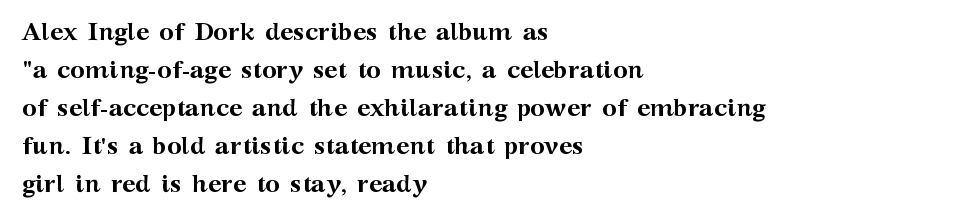
Q: Is the text bold? A: Yes.
Q: Is the text italic (slanted)? A: No, it is upright.
Q: Is the text underlined? A: No.
Q: How is the paragraph aligned? A: Left-aligned.
Q: Is the spacing between letters normal or unusually wide? A: Normal.
Q: Is the spacing between lines tight, normal or loose? A: Normal.
